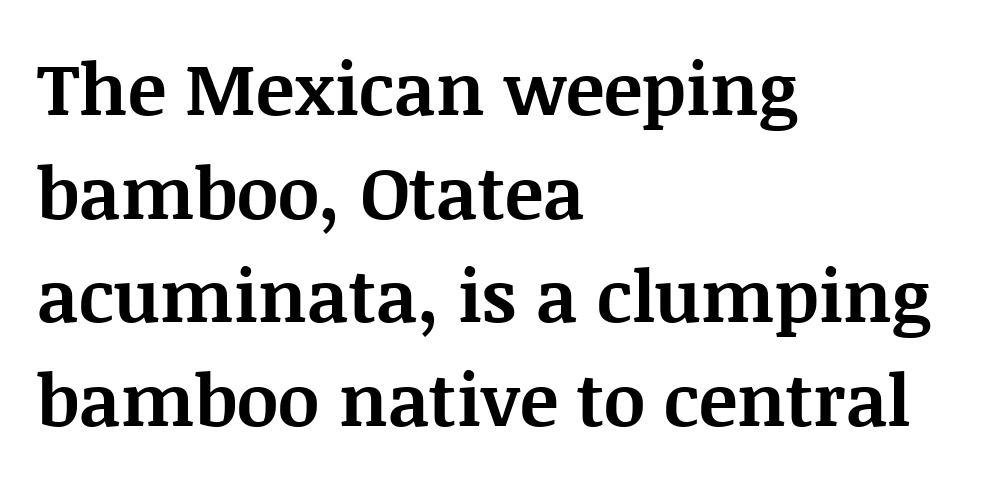
Q: Is the text bold? A: Yes.
Q: Is the text italic (slanted)? A: No, it is upright.
Q: Is the typeface a serif or a sans-serif typeface? A: Serif.
Q: Is the text underlined? A: No.
Q: How is the paragraph aligned? A: Left-aligned.
Q: Is the spacing between letters normal or unusually wide? A: Normal.
Q: Is the spacing between lines tight, normal or loose? A: Normal.
Q: Width (condensed, normal, or wide)? A: Normal.
Q: Stroke contrast? A: Medium.
Q: x-height? A: Large.
Q: Monospaced? A: No.
